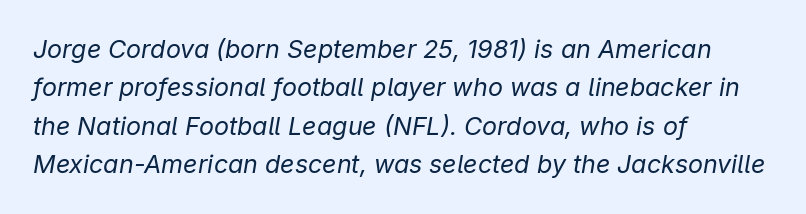
The image shows 25 px text type, italic (leaning right); set left-aligned, normal line spacing (1.54x), normal letter spacing, not underlined.
